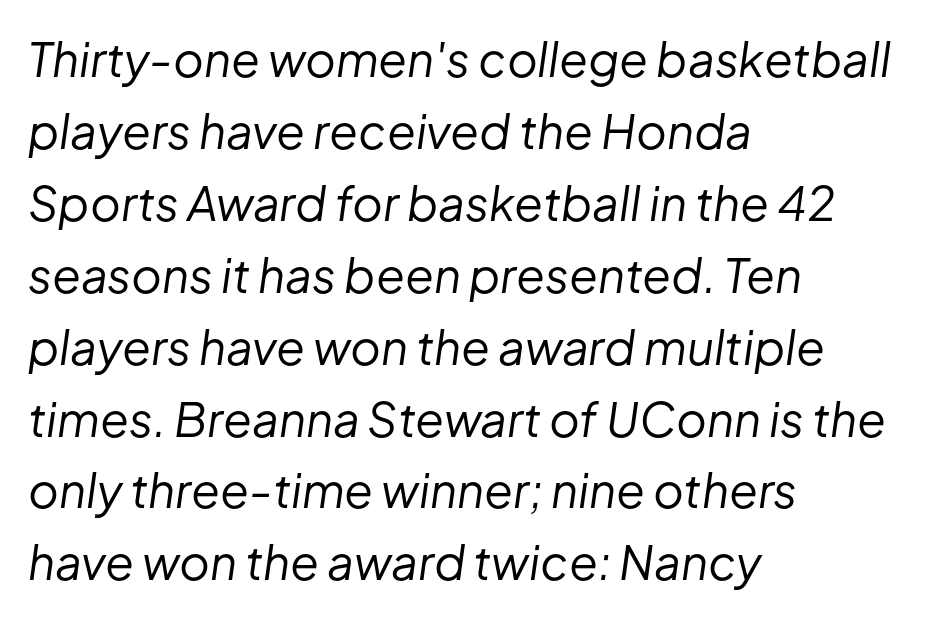
{"italic": "yes", "lean": "right", "slant_degrees": 8, "bold": "no", "weight": "regular", "width": "normal", "stroke_contrast": "low", "x_height": "medium", "monospaced": "no", "underline": "no", "align": "left", "line_spacing": "normal", "line_spacing_ratio": 1.53, "letter_spacing": "normal", "letter_spacing_em": 0.0, "glyph_px": 47}
